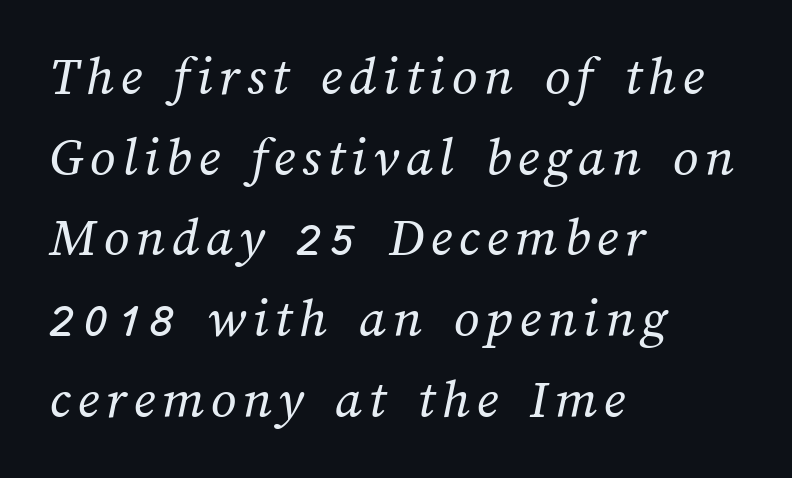
The image shows 56 px regular-weight type; set left-aligned, normal line spacing (1.44x), not underlined; medium stroke contrast and a medium x-height.
